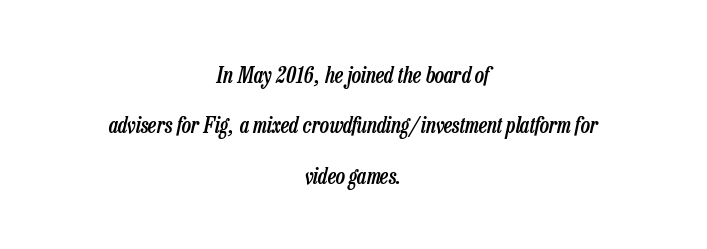
{"italic": "yes", "lean": "right", "slant_degrees": 13, "bold": "semi", "underline": "no", "align": "center", "line_spacing": "loose", "line_spacing_ratio": 2.29, "letter_spacing": "normal", "letter_spacing_em": 0.0, "glyph_px": 22}
